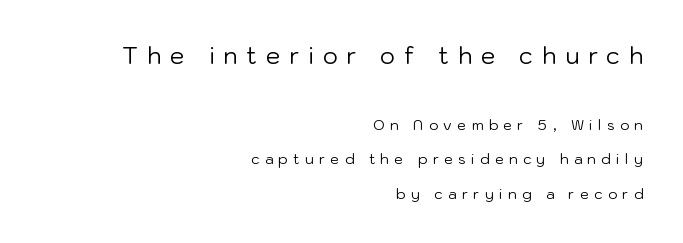
This sample is right-justified, so line beginnings fall wherever the words allow. Notice the wide empty band between every row — that's loose leading. The passage shown is not underscored anywhere. The axis of the letterforms is exactly vertical. No letter is thick-stroked: the sample isn't bold. You could only call the tracking loose — the letters float apart.
